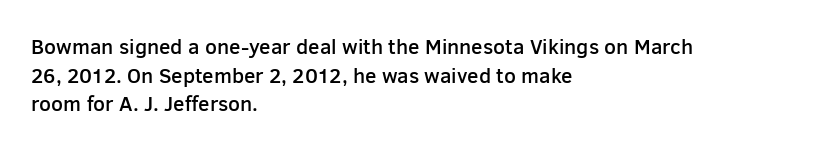
Q: Is the text bold? A: Semi-bold.
Q: Is the text italic (slanted)? A: No, it is upright.
Q: Is the text underlined? A: No.
Q: How is the paragraph aligned? A: Left-aligned.
Q: Is the spacing between letters normal or unusually wide? A: Normal.
Q: Is the spacing between lines tight, normal or loose? A: Normal.
